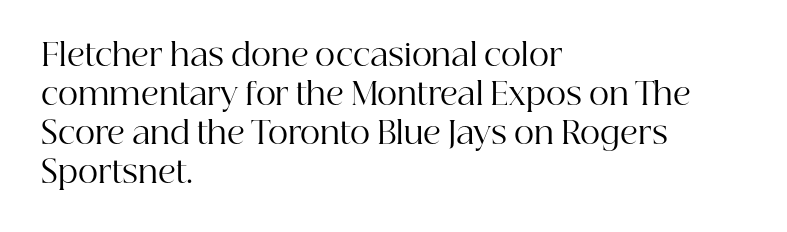
{"serif": "yes", "italic": "no", "bold": "no", "weight": "regular", "width": "normal", "stroke_contrast": "high", "x_height": "medium", "monospaced": "no", "underline": "no", "align": "left", "line_spacing": "normal", "line_spacing_ratio": 1.26, "letter_spacing": "normal", "letter_spacing_em": 0.0, "glyph_px": 31}
